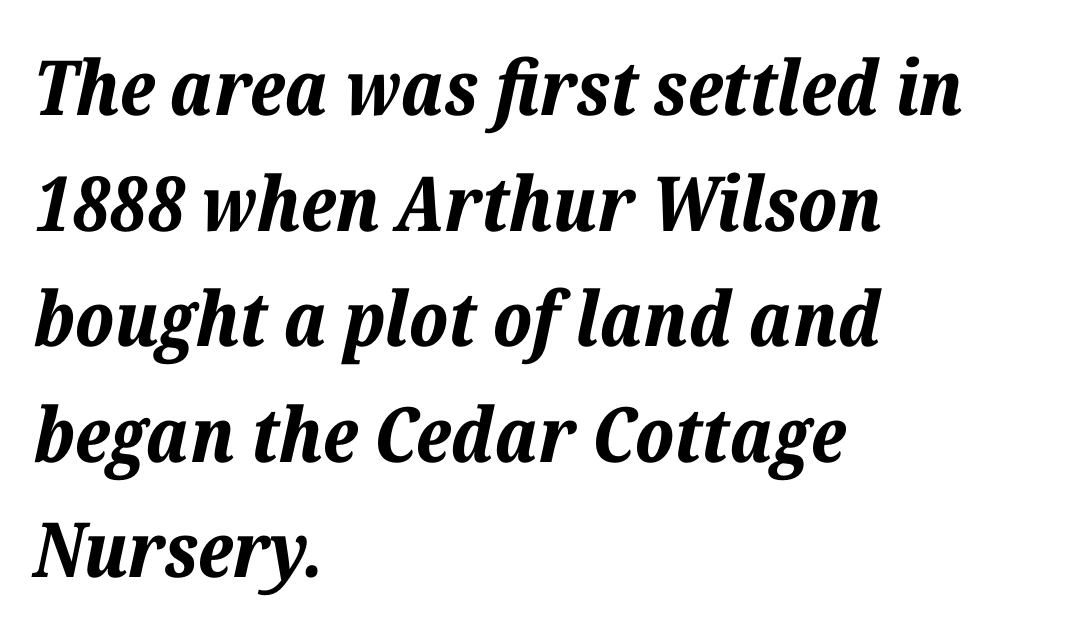
The image shows 76 px bold type, italic (leaning right); set left-aligned, normal line spacing (1.52x), normal letter spacing, not underlined; low stroke contrast and a medium x-height.
